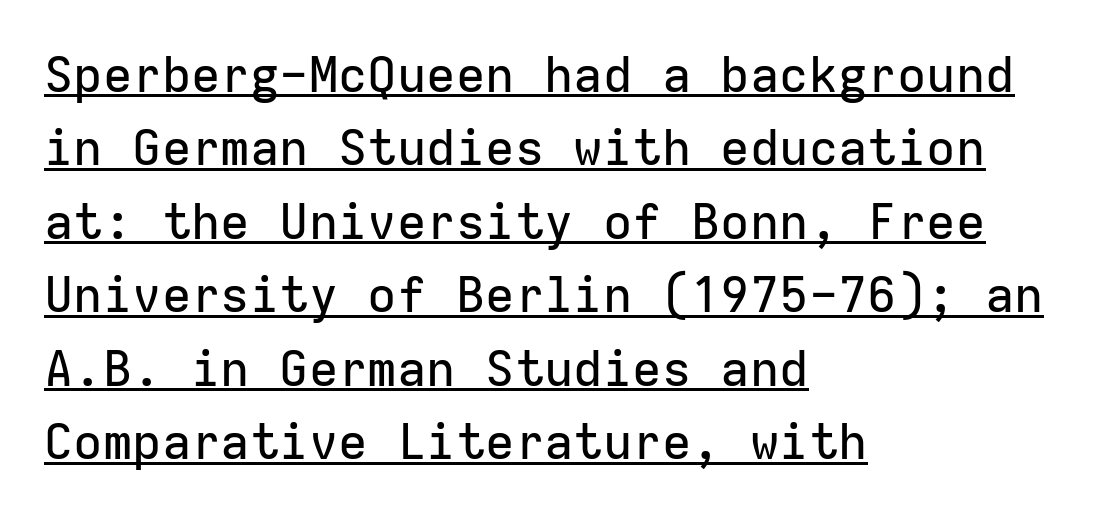
Ordinary non-slanted type is in use. Compared with undecorated copy, this sample adds a rule below the words. Typographically, this falls in the sans-serif category. The face used here is monospaced, like something from a code editor. The horizontal fit of the characters is conventional and even. One-word summary of the alignment: left.
